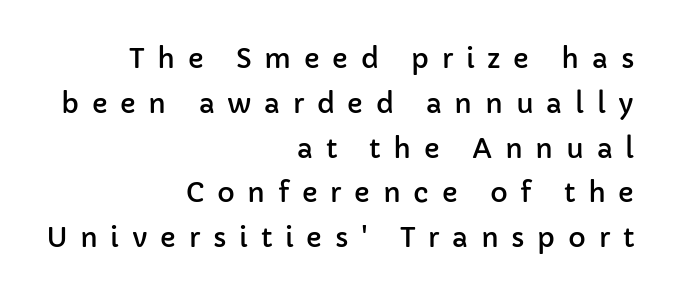
The image shows 27 px text type, upright; set right-aligned, normal line spacing (1.66x), unusually wide letter spacing (+0.47 em), not underlined.
